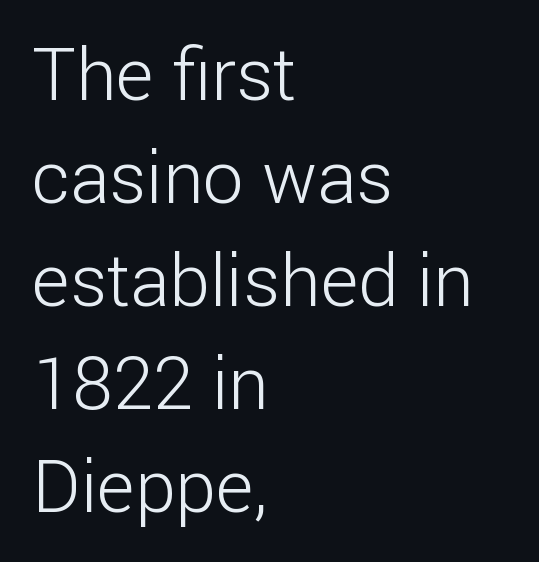
{"serif": "no", "italic": "no", "bold": "no", "weight": "light", "width": "normal", "stroke_contrast": "low", "x_height": "medium", "monospaced": "no", "underline": "no", "align": "left", "line_spacing": "normal", "line_spacing_ratio": 1.41, "letter_spacing": "normal", "letter_spacing_em": 0.0, "glyph_px": 73}
